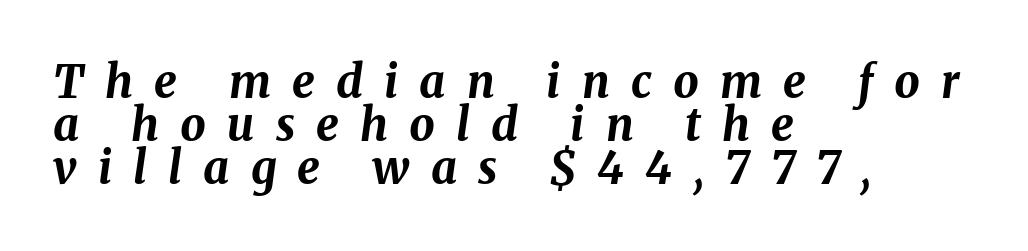
Q: Is the text bold? A: Yes.
Q: Is the text italic (slanted)? A: Yes, it leans right by about 8 degrees.
Q: Is the text underlined? A: No.
Q: How is the paragraph aligned? A: Left-aligned.
Q: Is the spacing between letters normal or unusually wide? A: Unusually wide.
Q: Is the spacing between lines tight, normal or loose? A: Tight.
Q: Width (condensed, normal, or wide)? A: Normal.
Q: Stroke contrast? A: Medium.
Q: x-height? A: Medium.
Q: Monospaced? A: No.
